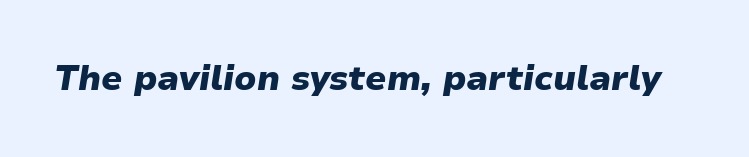
The image shows 35 px heavy type, italic (leaning right); set normal letter spacing, not underlined; low stroke contrast and a medium x-height.
